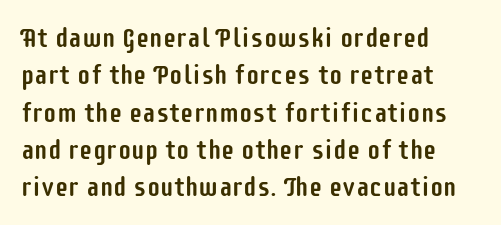
Normally led — the rows are evenly, conventionally spaced. Letter spacing: default. This is the regular roman posture of the typeface. Clear beneath every line of the passage. This rendering uses left alignment, leaving the right contour irregular.
